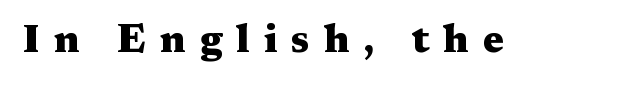
Stroke terminals: seriffed. Is the letter spacing exaggerated? Yes — the characters are pushed far apart. Varying glyph widths throughout — classic text-font behaviour. Every character sits straight up, as roman type does.
